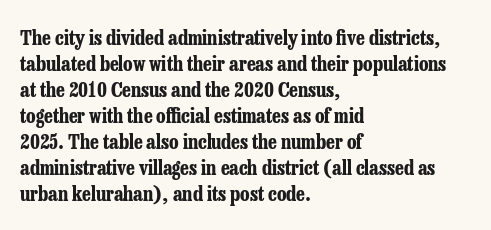
The image shows 20 px bold type, upright; set left-aligned, normal line spacing (1.3x), normal letter spacing, not underlined.
